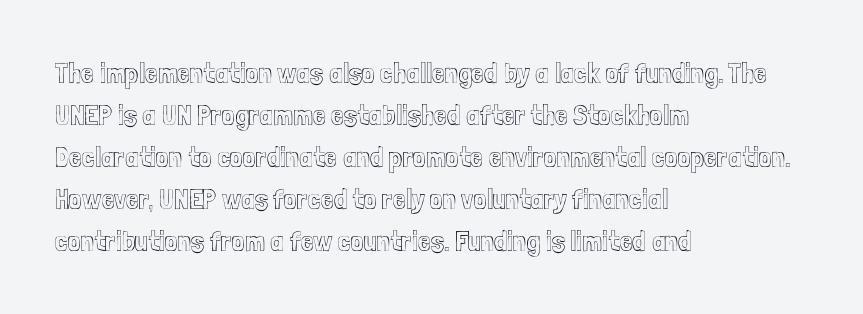
The image shows 29 px condensed type, upright; set left-aligned, normal line spacing (1.45x), normal letter spacing, not underlined; a medium x-height.
